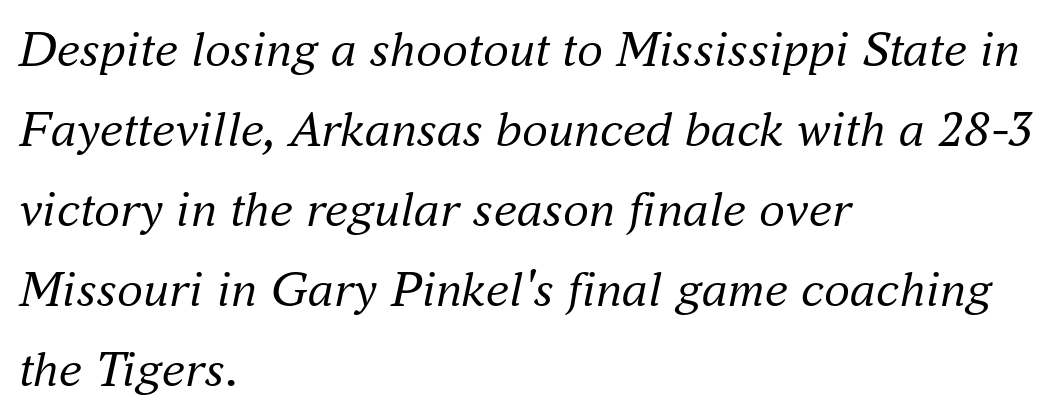
The image shows 52 px regular-weight serif type, italic (leaning right); set left-aligned, normal line spacing (1.54x), normal letter spacing, not underlined; medium stroke contrast and a small x-height.
